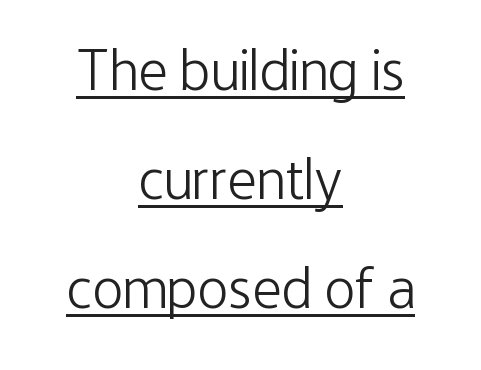
{"serif": "no", "italic": "no", "bold": "no", "weight": "light", "width": "condensed", "stroke_contrast": "low", "x_height": "medium", "monospaced": "no", "underline": "yes", "align": "center", "line_spacing_ratio": 1.88, "letter_spacing": "normal", "letter_spacing_em": 0.0, "glyph_px": 58}
